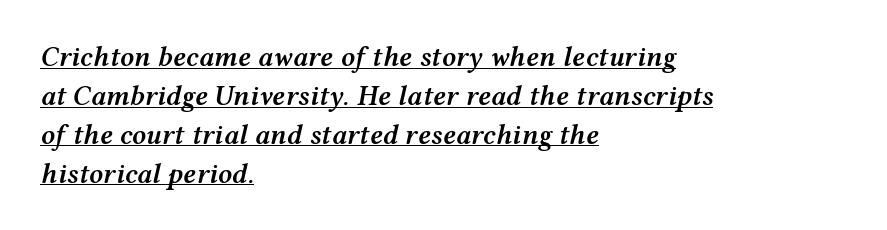
{"italic": "yes", "lean": "right", "slant_degrees": 12, "bold": "semi", "weight": "semibold", "width": "wide", "stroke_contrast": "medium", "x_height": "medium", "monospaced": "no", "underline": "yes", "align": "left", "line_spacing": "normal", "line_spacing_ratio": 1.39, "letter_spacing": "normal", "letter_spacing_em": 0.0, "glyph_px": 28}
